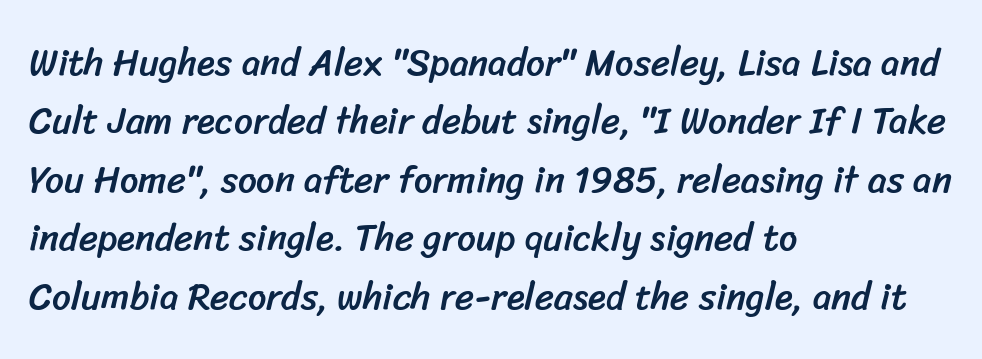
{"serif": "no", "width": "normal", "stroke_contrast": "low", "x_height": "medium", "monospaced": "no", "underline": "no", "align": "left", "line_spacing": "normal", "line_spacing_ratio": 1.58, "letter_spacing": "normal", "letter_spacing_em": 0.0, "glyph_px": 37}
